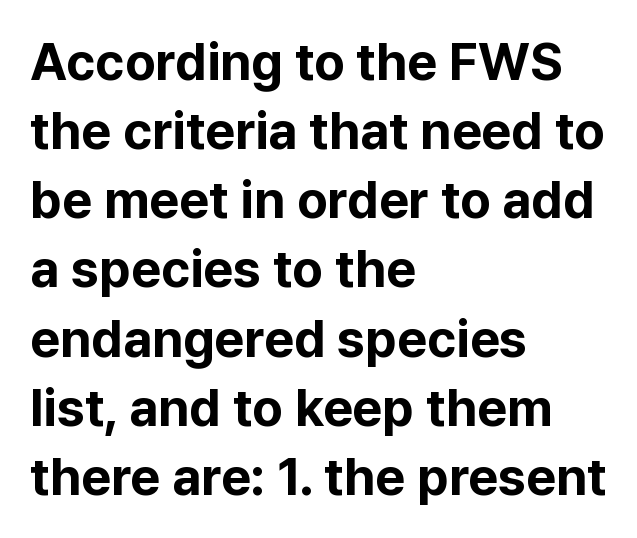
{"serif": "no", "italic": "no", "bold": "yes", "weight": "bold", "width": "normal", "stroke_contrast": "low", "x_height": "medium", "monospaced": "no", "underline": "no", "align": "left", "line_spacing": "normal", "line_spacing_ratio": 1.33, "letter_spacing": "normal", "letter_spacing_em": 0.0, "glyph_px": 52}
